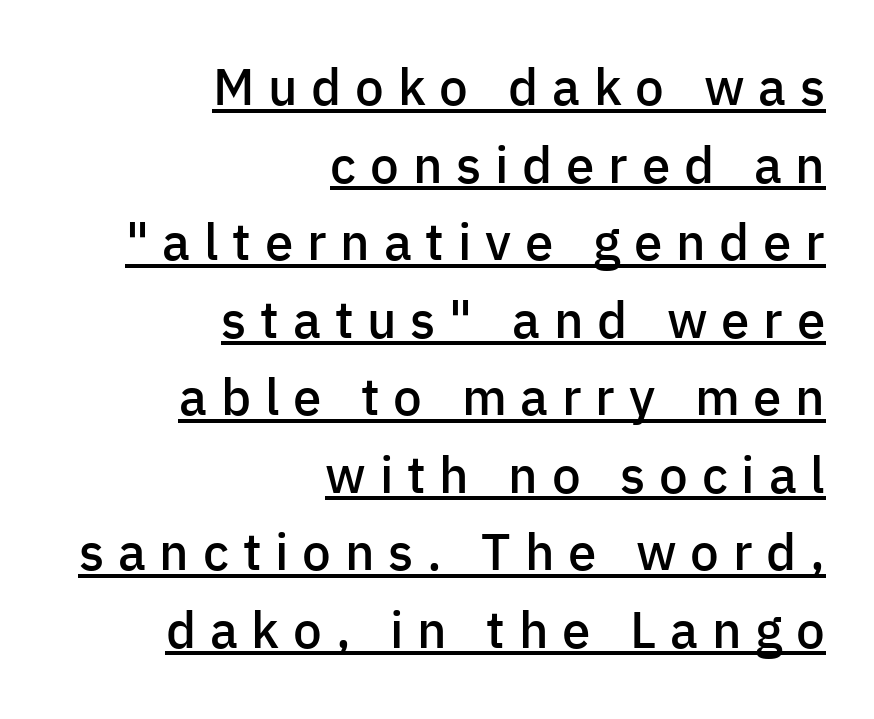
The image shows 51 px semibold sans-serif type, upright; set right-aligned, normal line spacing (1.52x), unusually wide letter spacing (+0.27 em), underlined; low stroke contrast and a medium x-height.
